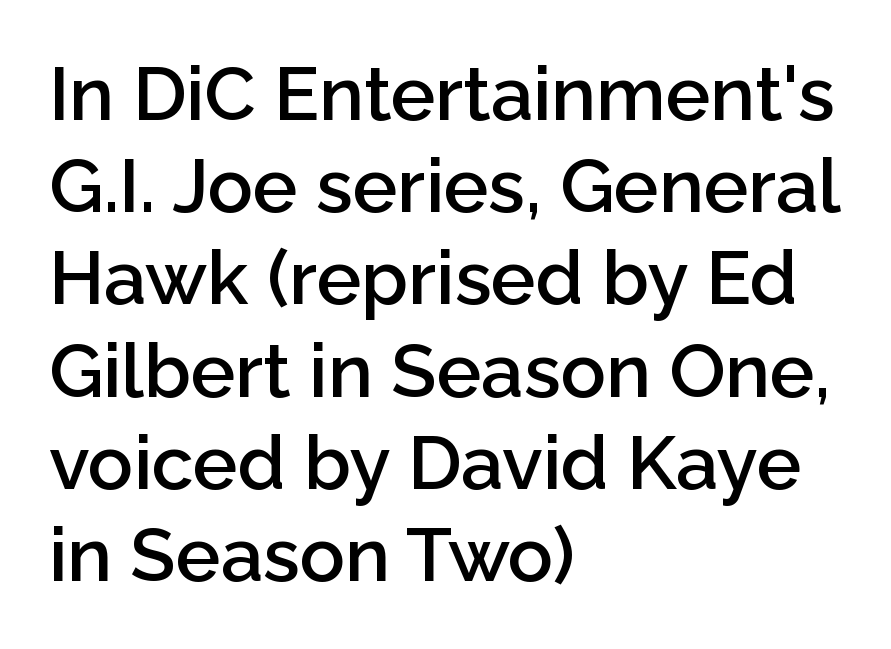
The image shows 75 px semibold sans-serif type, upright; set left-aligned, line spacing 1.23x, normal letter spacing, not underlined; low stroke contrast and a medium x-height.
